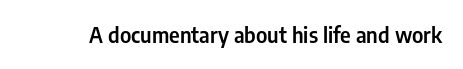
Q: Is the text italic (slanted)? A: No, it is upright.
Q: Is the text underlined? A: No.
Q: Is the spacing between letters normal or unusually wide? A: Normal.
